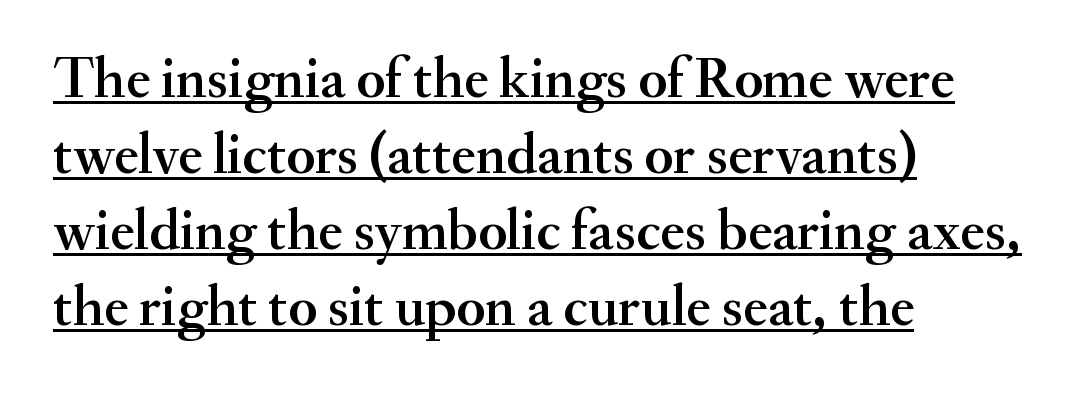
Q: Is the text italic (slanted)? A: No, it is upright.
Q: Is the typeface a serif or a sans-serif typeface? A: Serif.
Q: Is the text underlined? A: Yes.
Q: How is the paragraph aligned? A: Left-aligned.
Q: Is the spacing between letters normal or unusually wide? A: Normal.
Q: Is the spacing between lines tight, normal or loose? A: Normal.
Q: Width (condensed, normal, or wide)? A: Normal.
Q: Stroke contrast? A: Medium.
Q: x-height? A: Small.
Q: Monospaced? A: No.
